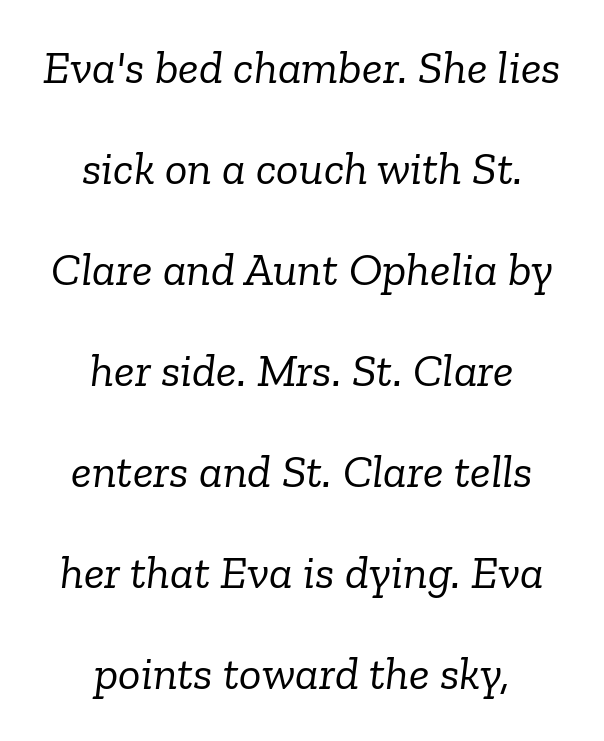
Q: Is the text bold? A: No.
Q: Is the text italic (slanted)? A: Yes, it leans right by about 6 degrees.
Q: Is the typeface a serif or a sans-serif typeface? A: Serif.
Q: Is the text underlined? A: No.
Q: How is the paragraph aligned? A: Centered.
Q: Is the spacing between letters normal or unusually wide? A: Normal.
Q: Is the spacing between lines tight, normal or loose? A: Loose.
Q: Width (condensed, normal, or wide)? A: Normal.
Q: Stroke contrast? A: Low.
Q: x-height? A: Medium.
Q: Monospaced? A: No.
